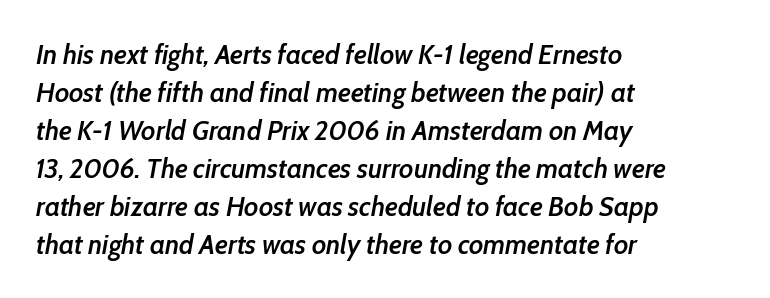
Honestly, the letter spacing is just normal — you wouldn't notice it. Words float on clear page, feet unadorned. A semibold gives these letters moderate extra thickness, short of bold. Normally led — the rows are evenly, conventionally spaced. In CSS terms this would be text-align: left. Looks like regular typesetting: each glyph gets only the width it needs.
